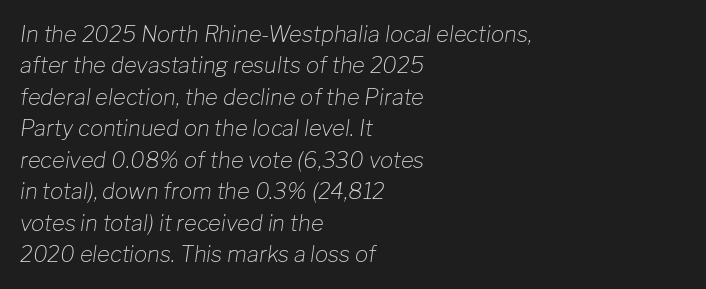
Q: Is the text bold? A: No.
Q: Is the text italic (slanted)? A: Yes, it leans right by about 8 degrees.
Q: Is the text underlined? A: No.
Q: How is the paragraph aligned? A: Left-aligned.
Q: Is the spacing between letters normal or unusually wide? A: Normal.
Q: Is the spacing between lines tight, normal or loose? A: Normal.
